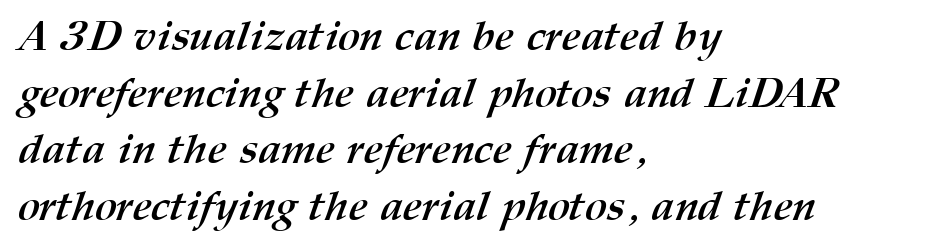
Tracking value appears to be zero — textbook default spacing. What weight is shown? A full bold with thick strokes. The baseline area is clear. These lines stack with their left ends in a neat column. Each letter keeps its own natural width here, so spacing adapts to shape. Vertical spacing — default.
